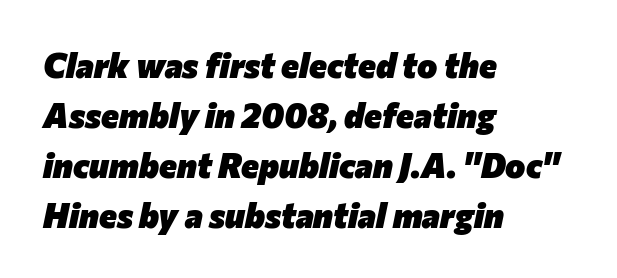
{"italic": "yes", "lean": "right", "slant_degrees": 12, "bold": "yes", "weight": "heavy", "width": "normal", "stroke_contrast": "low", "x_height": "medium", "monospaced": "no", "underline": "no", "align": "left", "line_spacing": "normal", "line_spacing_ratio": 1.47, "letter_spacing": "normal", "letter_spacing_em": 0.0, "glyph_px": 34}
